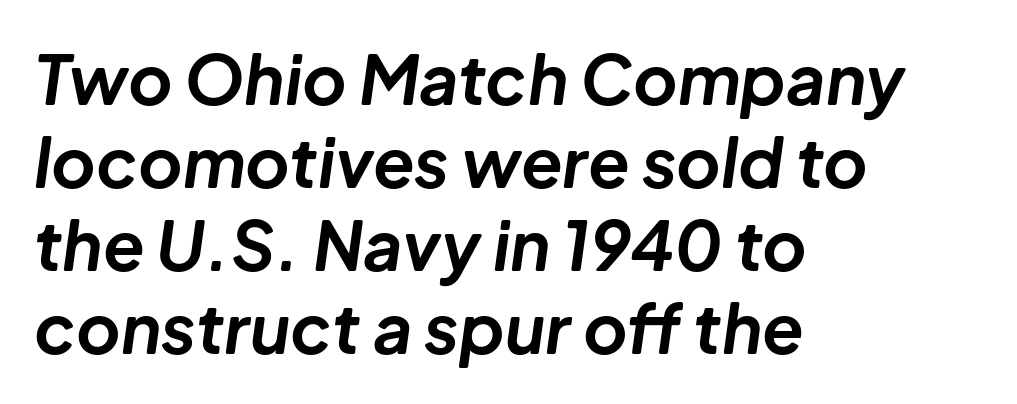
Q: Is the text bold? A: Yes.
Q: Is the text italic (slanted)? A: Yes, it leans right by about 8 degrees.
Q: Is the text underlined? A: No.
Q: How is the paragraph aligned? A: Left-aligned.
Q: Is the spacing between letters normal or unusually wide? A: Normal.
Q: Width (condensed, normal, or wide)? A: Normal.
Q: Stroke contrast? A: Low.
Q: x-height? A: Medium.
Q: Monospaced? A: No.
